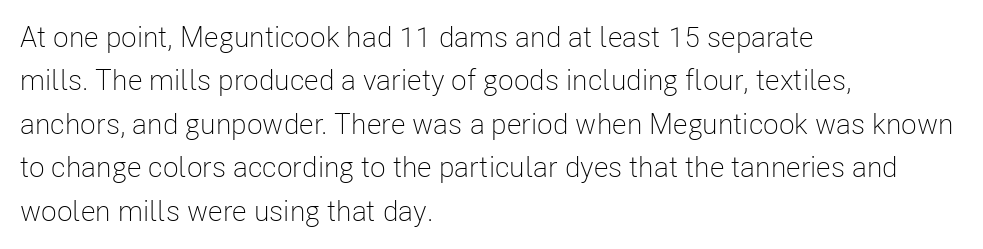
{"serif": "no", "italic": "no", "bold": "no", "weight": "light", "width": "condensed", "stroke_contrast": "low", "x_height": "medium", "monospaced": "no", "underline": "no", "align": "left", "line_spacing": "normal", "line_spacing_ratio": 1.5, "letter_spacing": "normal", "letter_spacing_em": 0.0, "glyph_px": 29}
